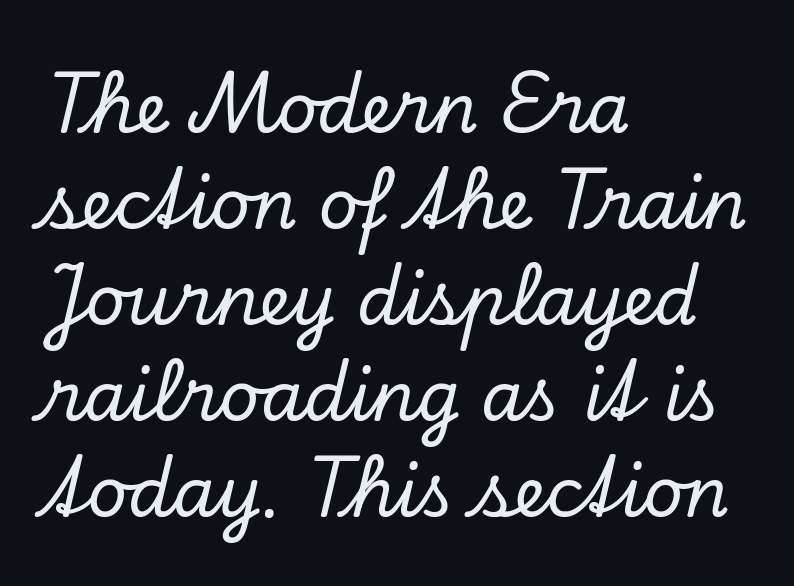
The image shows 69 px serif type, italic (leaning right); set left-aligned, normal line spacing (1.39x), normal letter spacing, not underlined; low stroke contrast and a small x-height.
